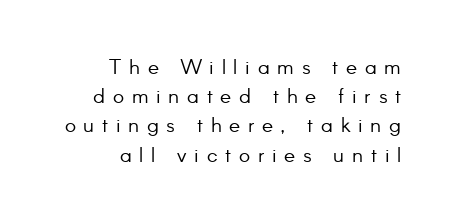
Caption: expanded tracking, letters set apart. This is the regular roman posture of the typeface. Successive baselines arrive at the customary interval. Each stroke keeps to a modest, everyday thickness or less. The passage shown is not underscored anywhere.
